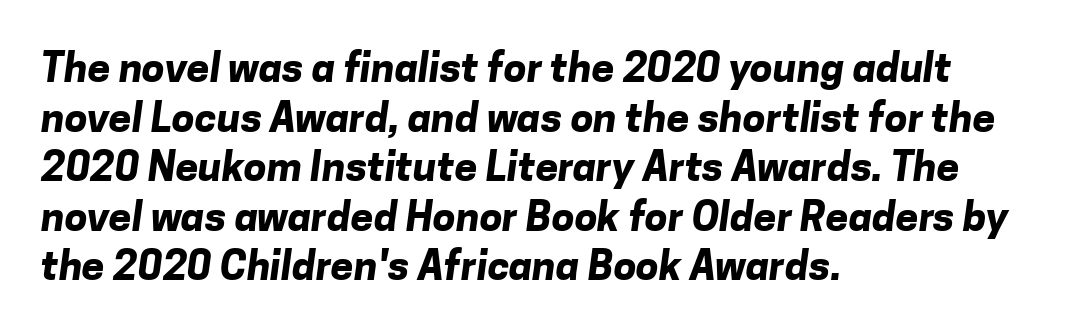
The lines are quadded left. Chunky letters — that's bold for sure. Font category for this specimen: sans-serif. The letterforms sit shoulder to shoulder at normal distance.
